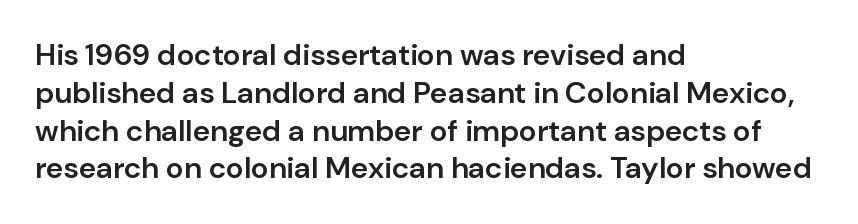
Q: Is the text bold? A: Semi-bold.
Q: Is the text italic (slanted)? A: No, it is upright.
Q: Is the typeface a serif or a sans-serif typeface? A: Sans-serif.
Q: Is the text underlined? A: No.
Q: How is the paragraph aligned? A: Left-aligned.
Q: Is the spacing between letters normal or unusually wide? A: Normal.
Q: Is the spacing between lines tight, normal or loose? A: Normal.
Q: Width (condensed, normal, or wide)? A: Normal.
Q: Stroke contrast? A: Low.
Q: x-height? A: Medium.
Q: Monospaced? A: No.
